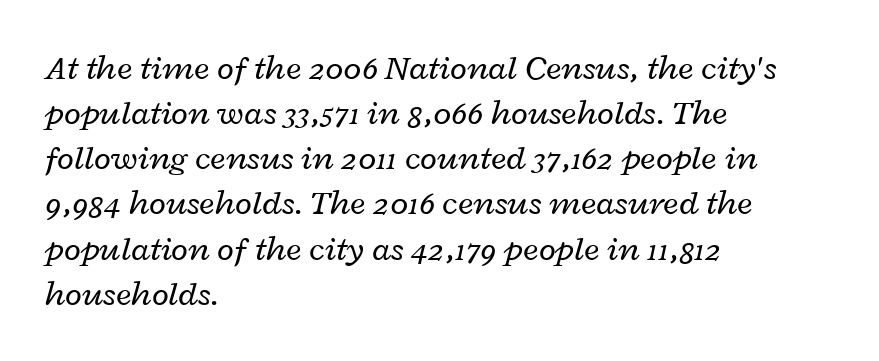
{"italic": "yes", "lean": "right", "slant_degrees": 12, "bold": "no", "weight": "regular", "width": "wide", "stroke_contrast": "low", "x_height": "medium", "monospaced": "no", "underline": "no", "align": "left", "line_spacing": "normal", "line_spacing_ratio": 1.29, "letter_spacing": "normal", "letter_spacing_em": 0.0, "glyph_px": 35}
